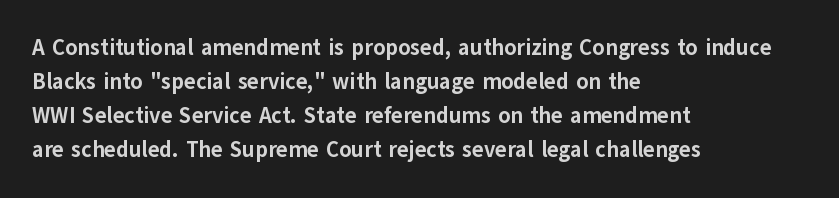
{"italic": "no", "bold": "yes", "underline": "no", "align": "left", "line_spacing": "normal", "line_spacing_ratio": 1.55, "letter_spacing": "normal", "letter_spacing_em": 0.0, "glyph_px": 22}
